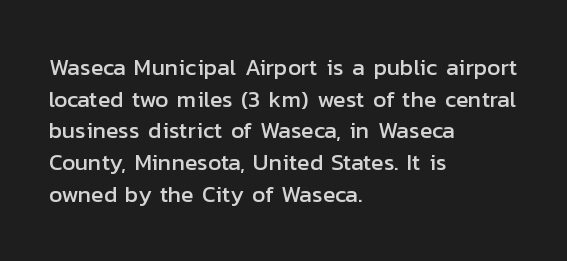
{"italic": "no", "underline": "no", "align": "left", "line_spacing": "normal", "line_spacing_ratio": 1.38, "letter_spacing": "normal", "letter_spacing_em": 0.0, "glyph_px": 23}
